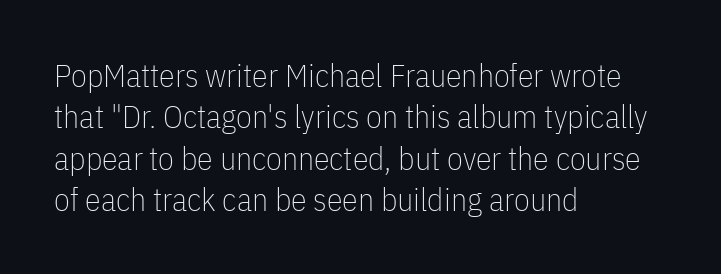
{"serif": "no", "italic": "no", "bold": "no", "weight": "thin", "width": "condensed", "stroke_contrast": "low", "x_height": "medium", "monospaced": "no", "underline": "no", "align": "left", "line_spacing": "normal", "line_spacing_ratio": 1.29, "letter_spacing": "normal", "letter_spacing_em": 0.0, "glyph_px": 32}
